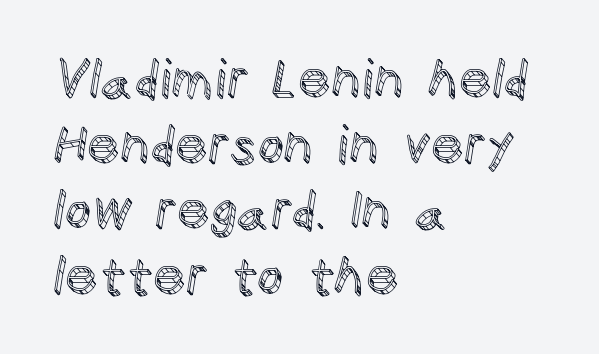
The image shows 52 px text type; set left-aligned, normal line spacing (1.26x), normal letter spacing, not underlined; a large x-height.
